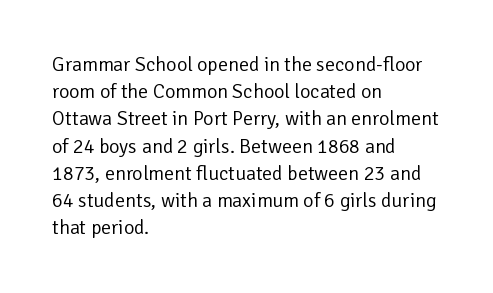
The text block is weighted toward the left margin, trailing off unevenly rightward. Summary of vertical rhythm: regular, with standard interline spacing. Spacing between characters is what you'd get straight out of the box. The letterforms sit at book weight or below.
